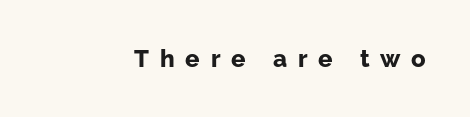
Q: Is the text bold? A: Yes.
Q: Is the text italic (slanted)? A: No, it is upright.
Q: Is the text underlined? A: No.
Q: Is the spacing between letters normal or unusually wide? A: Unusually wide.
